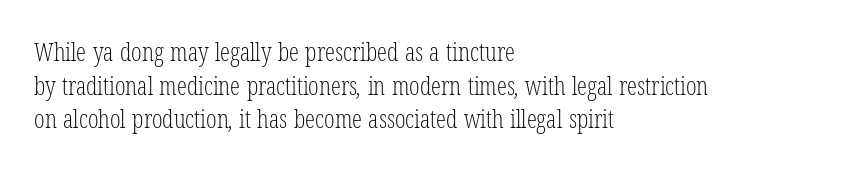
Q: Is the text bold? A: No.
Q: Is the text underlined? A: No.
Q: How is the paragraph aligned? A: Left-aligned.
Q: Is the spacing between letters normal or unusually wide? A: Normal.
Q: Is the spacing between lines tight, normal or loose? A: Normal.
